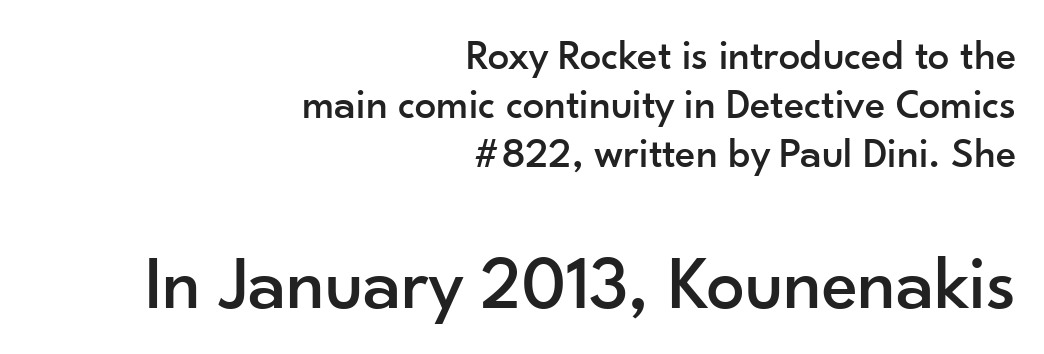
{"serif": "no", "italic": "no", "width": "normal", "stroke_contrast": "low", "x_height": "small", "monospaced": "no", "underline": "no", "align": "right", "line_spacing": "tight", "line_spacing_ratio": 1.14, "letter_spacing": "normal", "letter_spacing_em": 0.0, "larger_block": "second", "size_ratio": 1.77, "glyph_px": 76}
